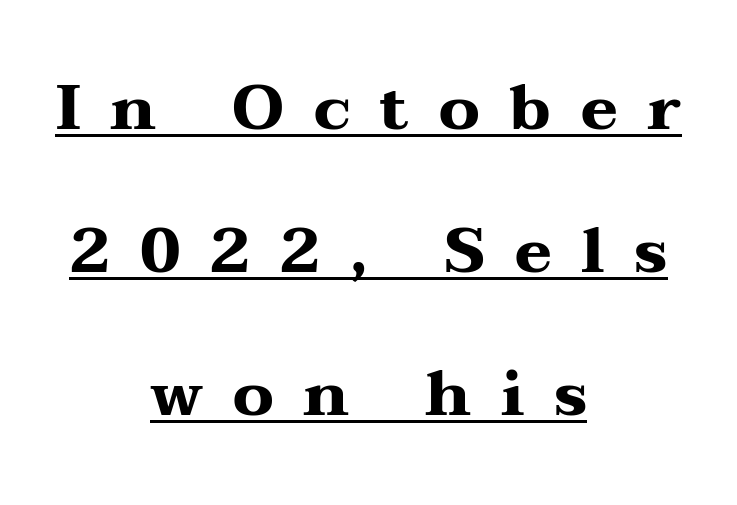
Q: Is the text bold? A: Yes.
Q: Is the text italic (slanted)? A: No, it is upright.
Q: Is the typeface a serif or a sans-serif typeface? A: Serif.
Q: Is the text underlined? A: Yes.
Q: How is the paragraph aligned? A: Centered.
Q: Is the spacing between letters normal or unusually wide? A: Unusually wide.
Q: Is the spacing between lines tight, normal or loose? A: Loose.
Q: Width (condensed, normal, or wide)? A: Wide.
Q: Stroke contrast? A: Medium.
Q: x-height? A: Medium.
Q: Monospaced? A: No.
